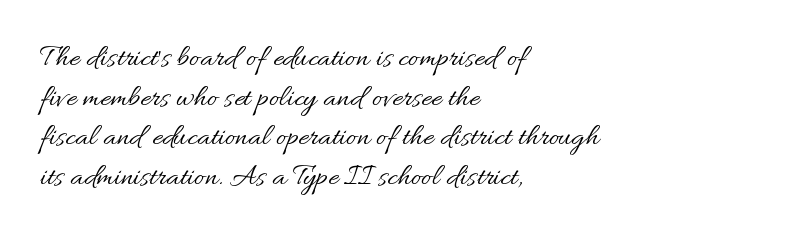
The image shows 31 px regular-weight type; set left-aligned, normal line spacing (1.28x), normal letter spacing, not underlined; medium stroke contrast and a small x-height.
